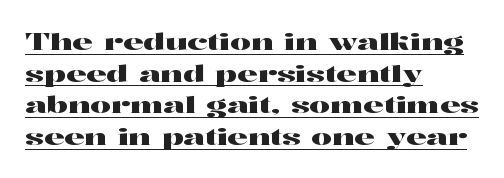
No extra tracking has been applied to these lines. Leading: standard. It's the straight-up-and-down kind of type. Students, observe the line beneath the letters — that is underlining. The paragraph shown leans on its left margin.
